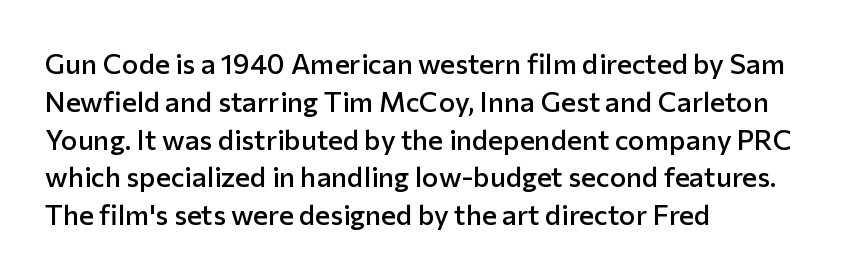
{"serif": "no", "italic": "no", "bold": "semi", "weight": "semibold", "width": "normal", "stroke_contrast": "low", "x_height": "medium", "monospaced": "no", "underline": "no", "align": "left", "line_spacing": "normal", "line_spacing_ratio": 1.35, "letter_spacing": "normal", "letter_spacing_em": 0.0, "glyph_px": 28}
